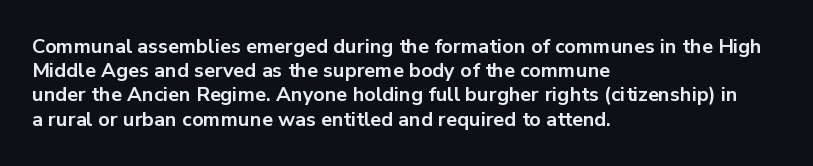
{"italic": "no", "bold": "yes", "underline": "no", "align": "left", "line_spacing_ratio": 1.21, "letter_spacing": "normal", "letter_spacing_em": 0.0, "glyph_px": 20}
